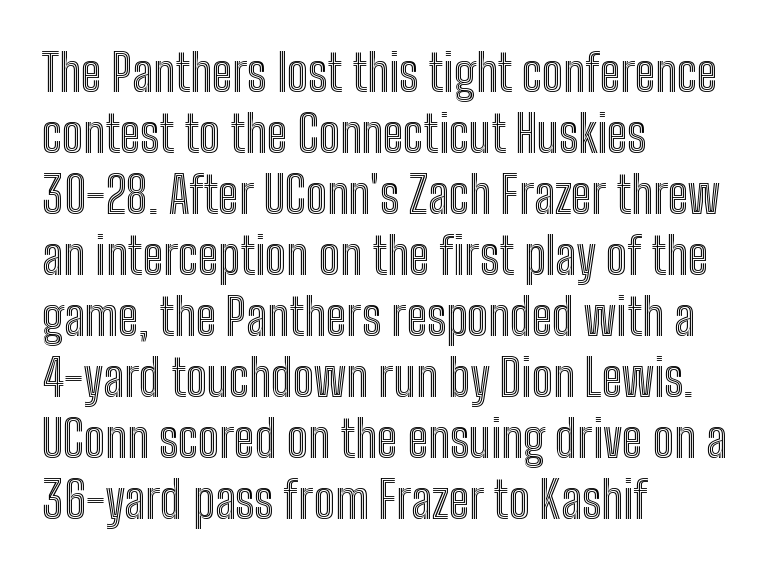
{"italic": "no", "width": "condensed", "x_height": "medium", "monospaced": "no", "underline": "no", "align": "left", "line_spacing_ratio": 1.22, "letter_spacing": "normal", "letter_spacing_em": 0.0, "glyph_px": 50}
